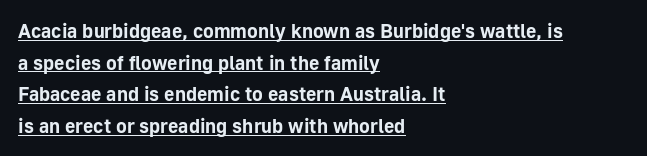
{"italic": "no", "bold": "yes", "underline": "yes", "align": "left", "line_spacing": "normal", "line_spacing_ratio": 1.58, "letter_spacing": "normal", "letter_spacing_em": 0.0, "glyph_px": 20}
